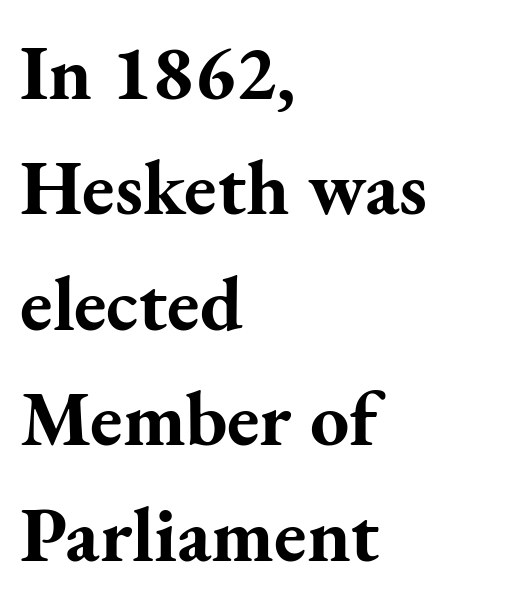
A bare baseline throughout the passage. Alignment: flush left. Letterform terminals end in serifs throughout the passage. Between one letter and the next there's only the usual sliver of space. The face used here is proportionally spaced, like ordinary book or web type.
